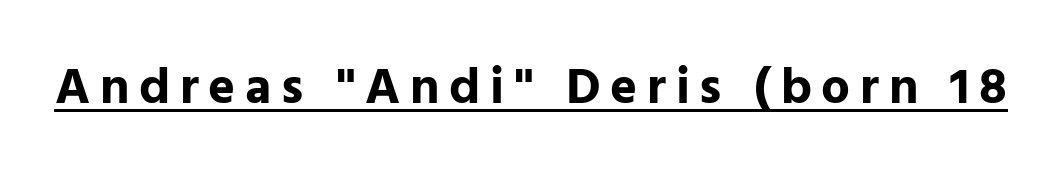
The image shows 51 px bold sans-serif type, upright; set underlined; low stroke contrast and a medium x-height.
